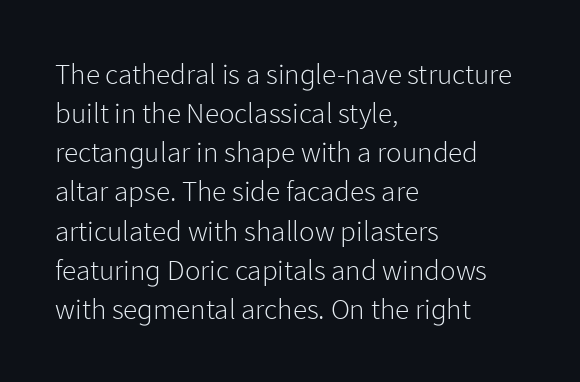
{"serif": "no", "italic": "no", "bold": "no", "weight": "light", "width": "normal", "stroke_contrast": "low", "x_height": "medium", "monospaced": "no", "underline": "no", "align": "left", "line_spacing": "normal", "line_spacing_ratio": 1.35, "letter_spacing": "normal", "letter_spacing_em": 0.0, "glyph_px": 29}
